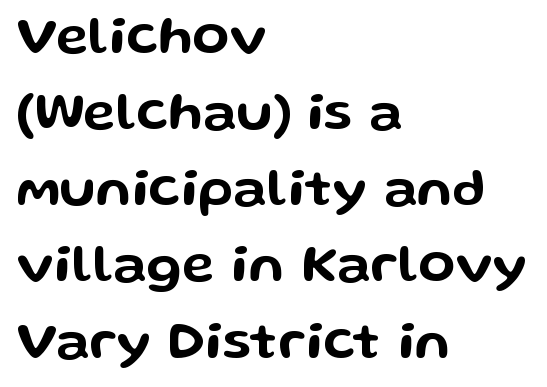
The image shows 54 px wide sans-serif type, upright; set left-aligned, normal line spacing (1.41x), normal letter spacing, not underlined; low stroke contrast and a medium x-height.
